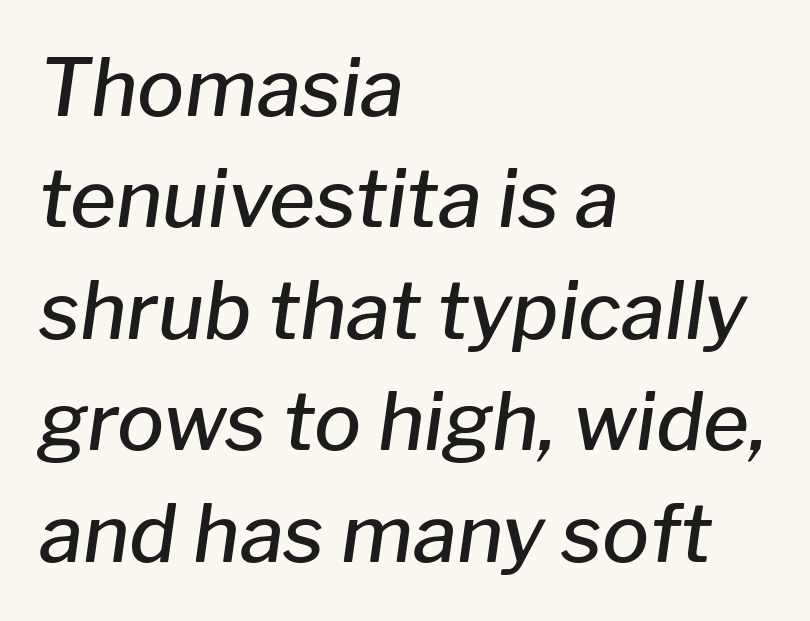
Q: Is the text bold? A: Semi-bold.
Q: Is the text italic (slanted)? A: Yes, it leans right by about 8 degrees.
Q: Is the text underlined? A: No.
Q: How is the paragraph aligned? A: Left-aligned.
Q: Is the spacing between letters normal or unusually wide? A: Normal.
Q: Is the spacing between lines tight, normal or loose? A: Normal.
Q: Width (condensed, normal, or wide)? A: Normal.
Q: Stroke contrast? A: Low.
Q: x-height? A: Medium.
Q: Monospaced? A: No.
